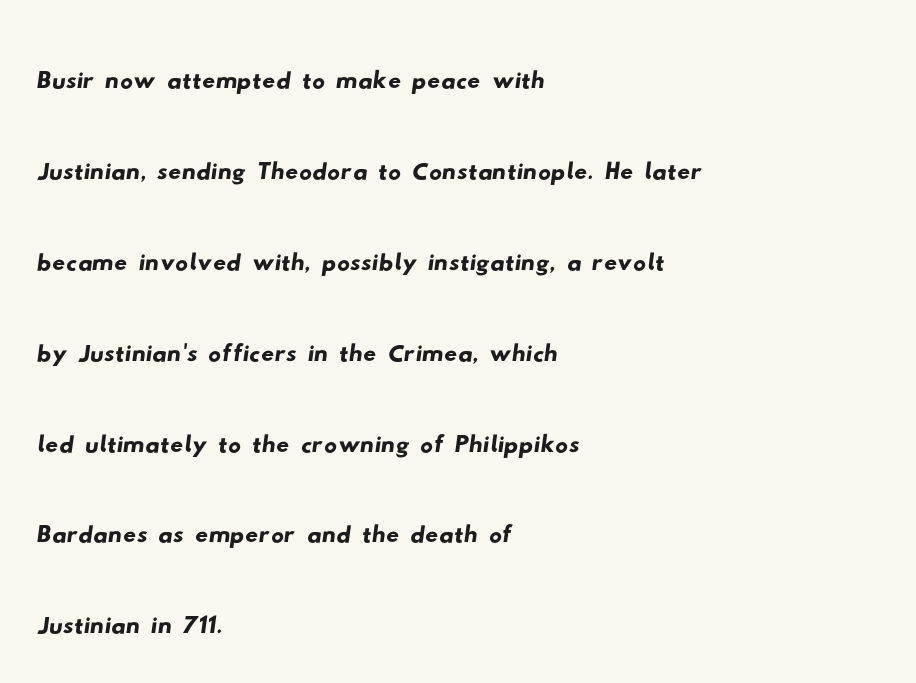
Q: Is the typeface a serif or a sans-serif typeface? A: Sans-serif.
Q: Is the text underlined? A: No.
Q: How is the paragraph aligned? A: Left-aligned.
Q: Is the spacing between letters normal or unusually wide? A: Normal.
Q: Is the spacing between lines tight, normal or loose? A: Normal.
Q: Width (condensed, normal, or wide)? A: Wide.
Q: Stroke contrast? A: Low.
Q: x-height? A: Small.
Q: Monospaced? A: No.
